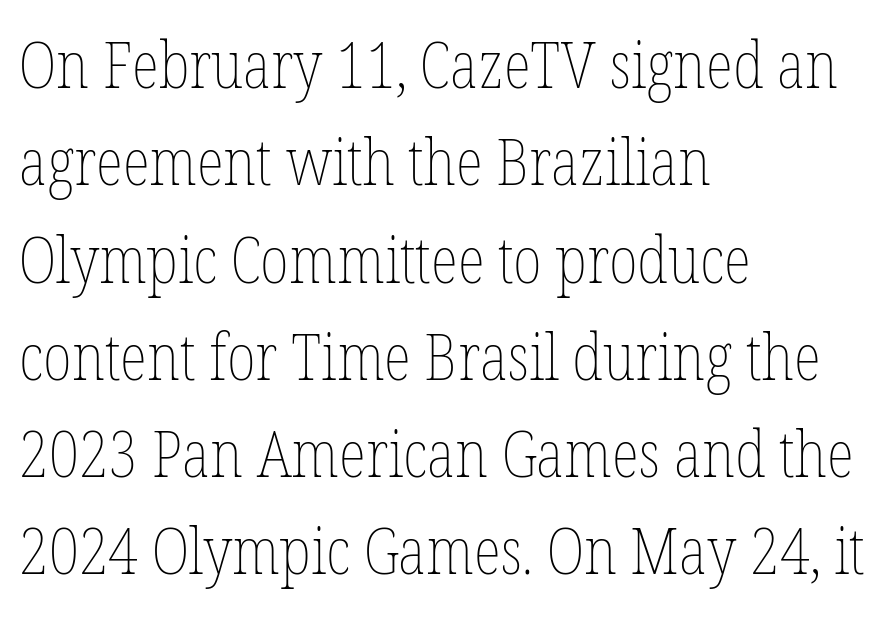
{"italic": "no", "bold": "no", "weight": "thin", "width": "condensed", "stroke_contrast": "low", "x_height": "medium", "monospaced": "no", "underline": "no", "align": "left", "line_spacing": "normal", "line_spacing_ratio": 1.52, "letter_spacing": "normal", "letter_spacing_em": 0.0, "glyph_px": 64}
